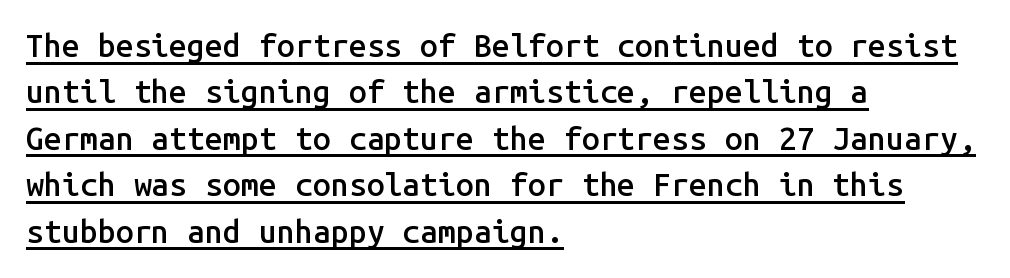
Looks like terminal output: every glyph gets an equal slot. Caption: standard tracking, unaltered. Caption: semibold face, moderately heavy strokes. Emphasis is given by a line drawn under the lettering.
